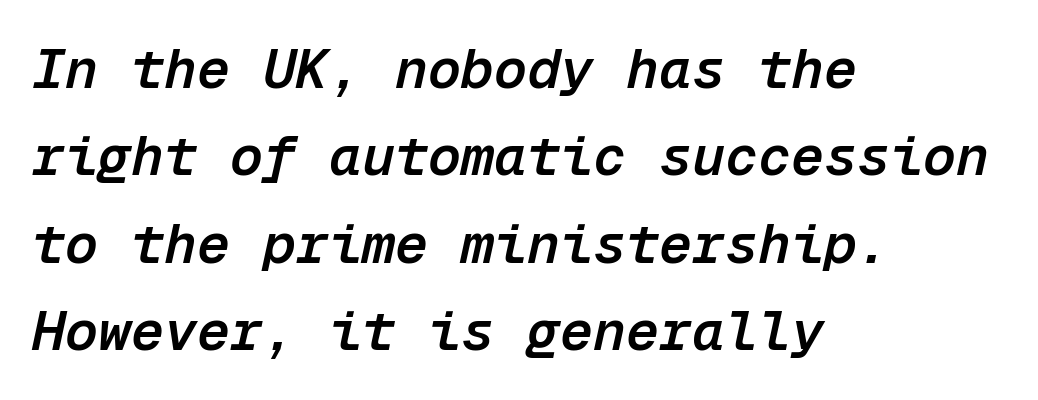
Leading matches the norm, producing a regular column. Visually the block forms a straight wall on the left and a jagged coastline on the right. The font's italic variant was chosen for this text. Monospaced: the letters line up in strict vertical columns.
